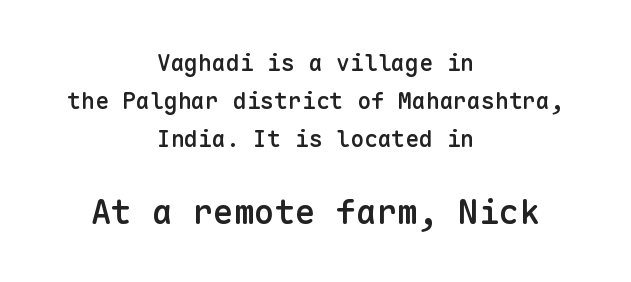
This is the regular roman posture of the typeface. The block sitting lower on the canvas is the one with enlarged characters. The passage shown is not underscored anywhere. How would I describe the line gaps? Plain and ordinary. Semibold letterforms, between regular and bold. Centered paragraph, ragged on both sides.
